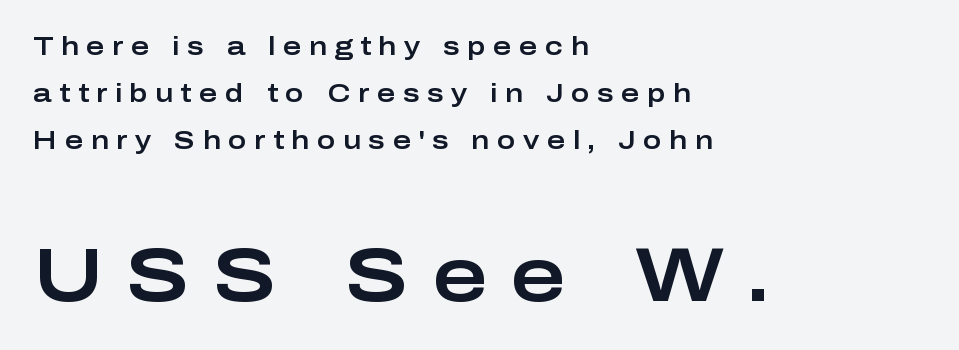
Every character sits straight up, as roman type does. The lines are quadded left. Of the two passages, the one underneath uses the larger point size. Does extra space separate the letters? Yes, quite a lot of it. Stroke terminals: plain, sans-serif. Think of a printed novel: that variable character pitch is what you see here.
